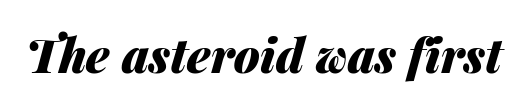
{"italic": "yes", "lean": "right", "slant_degrees": 14, "bold": "yes", "weight": "heavy", "width": "normal", "stroke_contrast": "medium", "x_height": "medium", "monospaced": "no", "underline": "no", "letter_spacing": "normal", "letter_spacing_em": 0.0, "glyph_px": 47}
